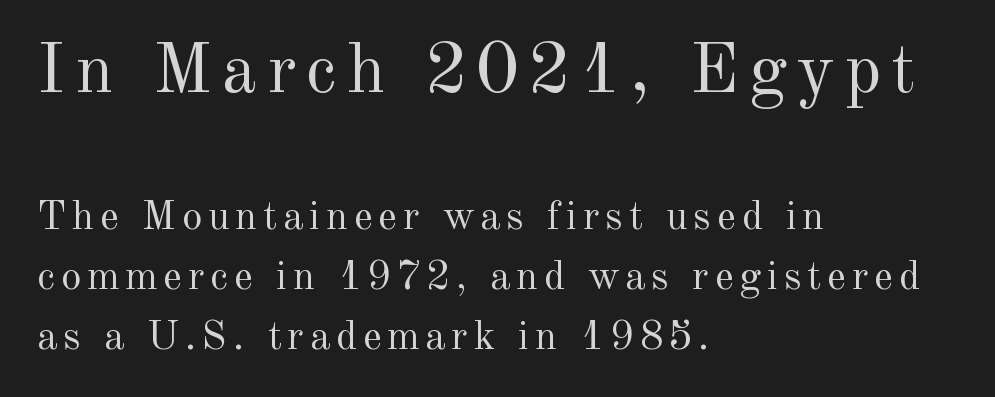
Q: Is the text bold? A: No.
Q: Is the text italic (slanted)? A: No, it is upright.
Q: Is the typeface a serif or a sans-serif typeface? A: Serif.
Q: Is the text underlined? A: No.
Q: How is the paragraph aligned? A: Left-aligned.
Q: Is the spacing between lines tight, normal or loose? A: Normal.
Q: Which block of text is set in a larger size, the first (top) or the second (bottom)? A: The first (top) one.
Q: Width (condensed, normal, or wide)? A: Normal.
Q: x-height? A: Small.
Q: Monospaced? A: No.
